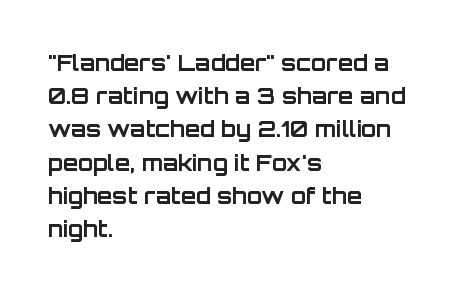
Leading matches the norm, producing a regular column. The area under the type is left untouched. Does extra space separate the letters? No, they use regular spacing. These lines were composed using upright roman letters.
